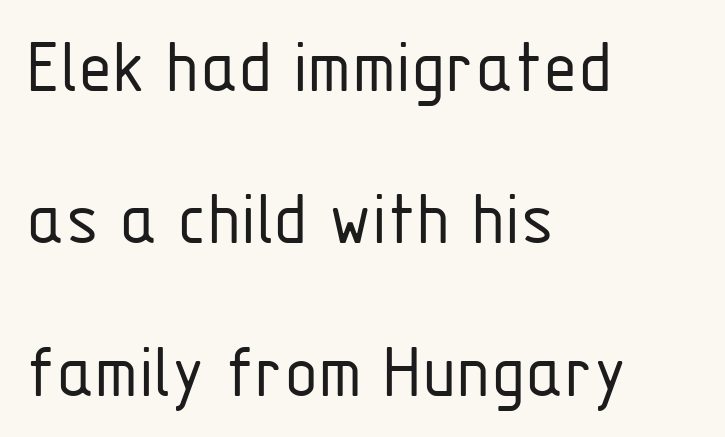
Q: Is the text bold? A: No.
Q: Is the text italic (slanted)? A: No, it is upright.
Q: Is the typeface a serif or a sans-serif typeface? A: Sans-serif.
Q: Is the text underlined? A: No.
Q: How is the paragraph aligned? A: Left-aligned.
Q: Is the spacing between letters normal or unusually wide? A: Normal.
Q: Is the spacing between lines tight, normal or loose? A: Loose.
Q: Width (condensed, normal, or wide)? A: Condensed.
Q: Stroke contrast? A: Low.
Q: x-height? A: Medium.
Q: Monospaced? A: No.
